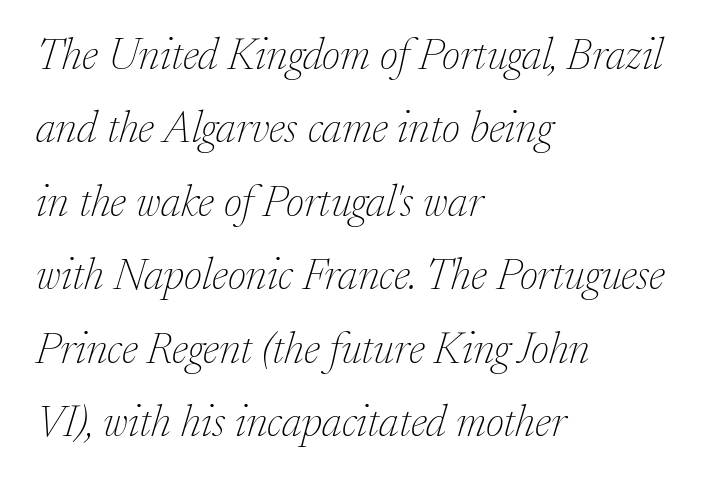
The image shows 44 px thin serif type, italic (leaning right); set left-aligned, normal line spacing (1.67x), normal letter spacing, not underlined; low stroke contrast and a medium x-height.
